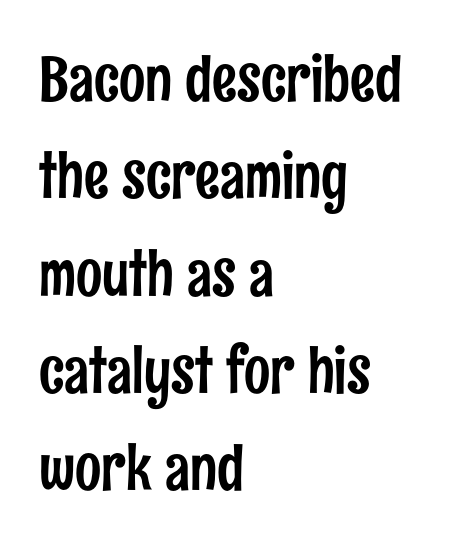
Alignment: flush left. The words here are not underlined. What kind of face is this? One without serifs — a sans. What's the leading like? Ordinary, nothing unusual. Style check: upright. Each word holds together tightly as a unit, with standard inter-letter gaps.
